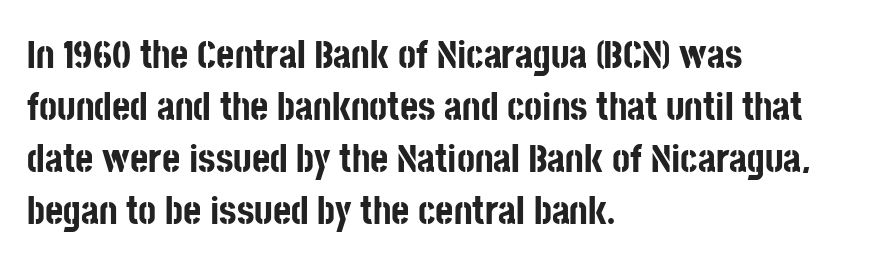
The image shows 39 px bold, condensed sans-serif type, upright; set left-aligned, normal line spacing (1.33x), normal letter spacing, not underlined; low stroke contrast and a large x-height.
